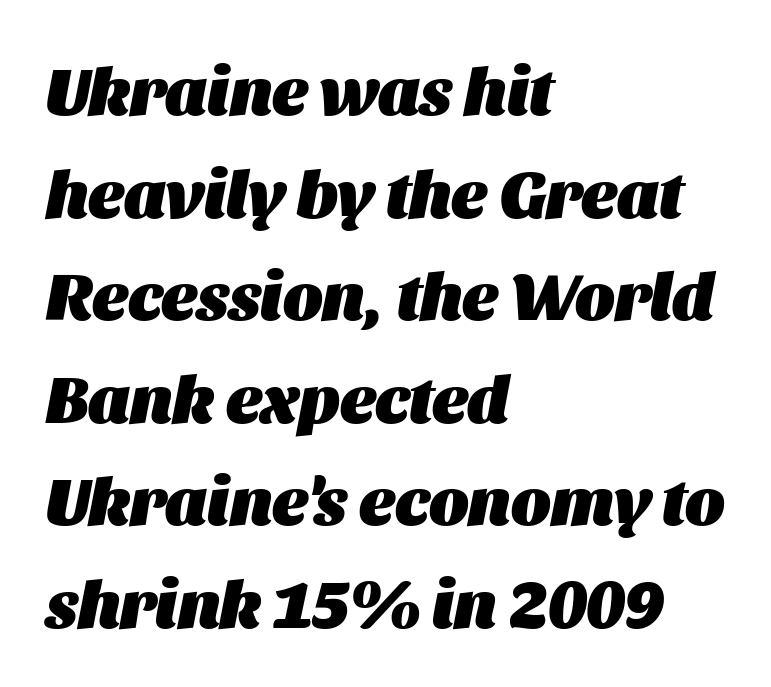
A classic flush-left, rag-right setting is used for this passage. The space beneath each line is pristine and unruled. Heavy-handed strokes throughout: this text is bold. The lines sit at an ordinary, default distance from one another. Glyph-to-glyph distance matches everyday printed text.
